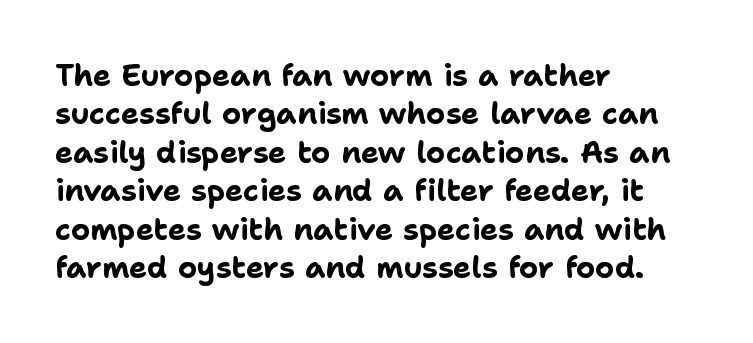
Successive baselines arrive at the customary interval. These lines keep a tight, regular rhythm from letter to letter. The foot of each line stays bare and open. Does the copy run flush right? No — it runs flush left. The glyphs have the mass of a bold cut.
